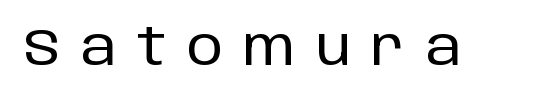
The image shows 51 px sans-serif type, upright; set unusually wide letter spacing (+0.41 em), not underlined; low stroke contrast and a large x-height.
